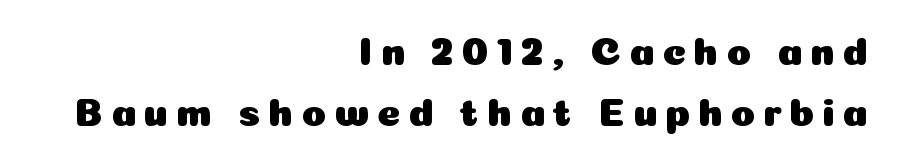
Q: Is the text italic (slanted)? A: No, it is upright.
Q: Is the typeface a serif or a sans-serif typeface? A: Sans-serif.
Q: Is the text underlined? A: No.
Q: How is the paragraph aligned? A: Right-aligned.
Q: Is the spacing between lines tight, normal or loose? A: Normal.
Q: Width (condensed, normal, or wide)? A: Normal.
Q: Stroke contrast? A: Low.
Q: x-height? A: Medium.
Q: Monospaced? A: No.
